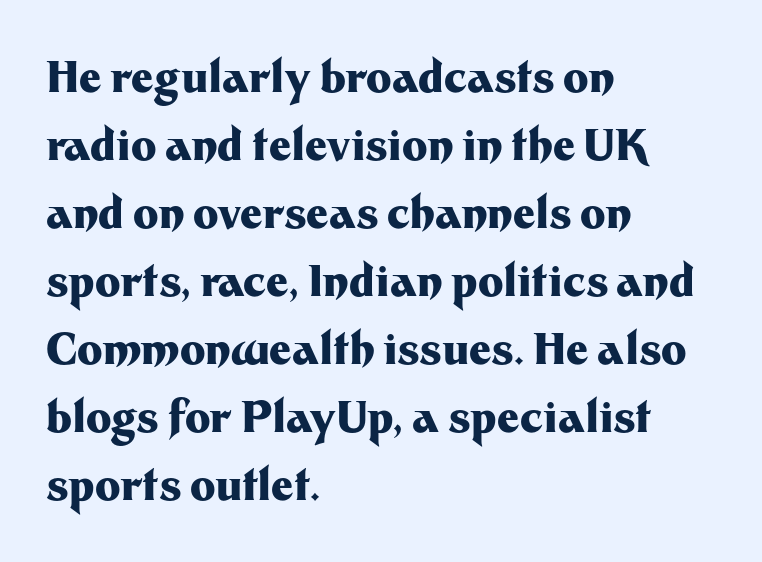
In terms of posture, this sample is upright. The baseline area is clear. Visually the block forms a straight wall on the left and a jagged coastline on the right. Vertical spacing — default. Nothing sits at the stroke ends, so this counts as sans-serif.
